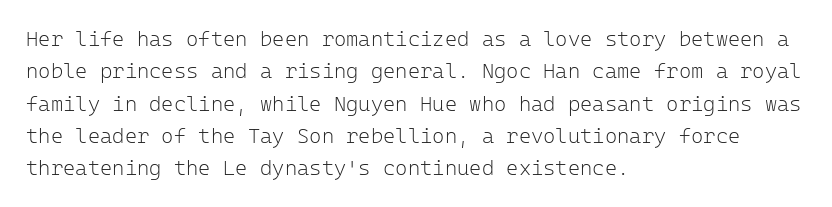
Q: Is the text bold? A: No.
Q: Is the text italic (slanted)? A: No, it is upright.
Q: Is the text underlined? A: No.
Q: How is the paragraph aligned? A: Left-aligned.
Q: Is the spacing between letters normal or unusually wide? A: Normal.
Q: Is the spacing between lines tight, normal or loose? A: Normal.
